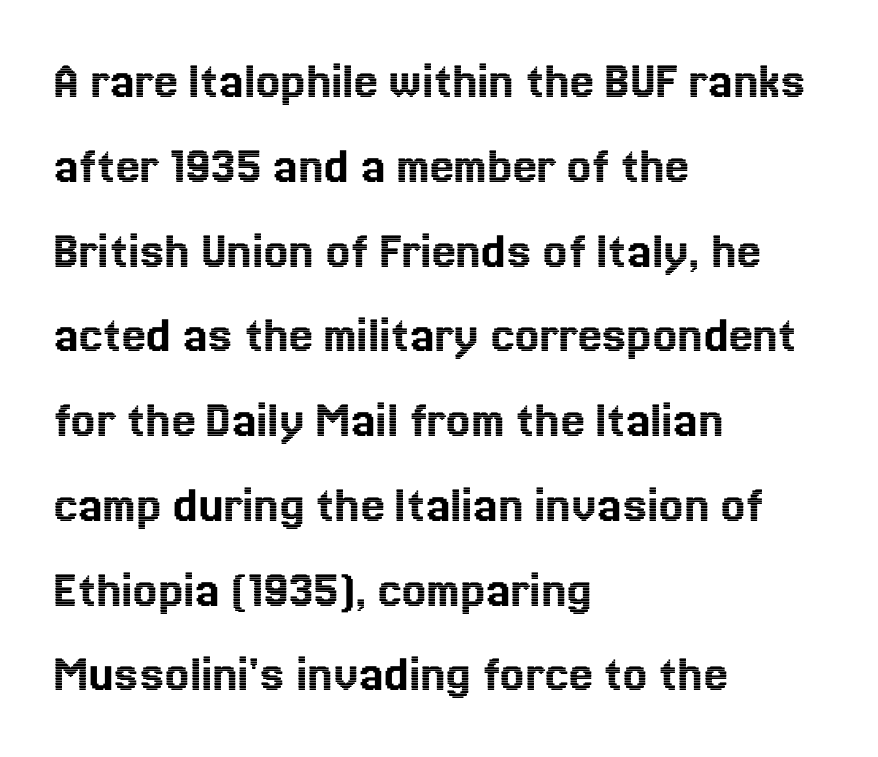
Q: Is the text italic (slanted)? A: No, it is upright.
Q: Is the text underlined? A: No.
Q: How is the paragraph aligned? A: Left-aligned.
Q: Is the spacing between letters normal or unusually wide? A: Normal.
Q: Is the spacing between lines tight, normal or loose? A: Normal.
Q: Width (condensed, normal, or wide)? A: Normal.
Q: x-height? A: Medium.
Q: Monospaced? A: No.
